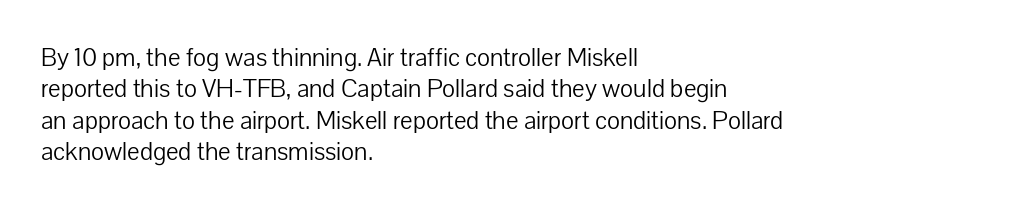
No letter is thick-stroked: the sample isn't bold. This is roman type, the default non-slanted kind. One glance says typical: line gaps are just what's usual. Plain, unruled lines of type. This sample is left-justified, so line endings fall wherever the words run out.
